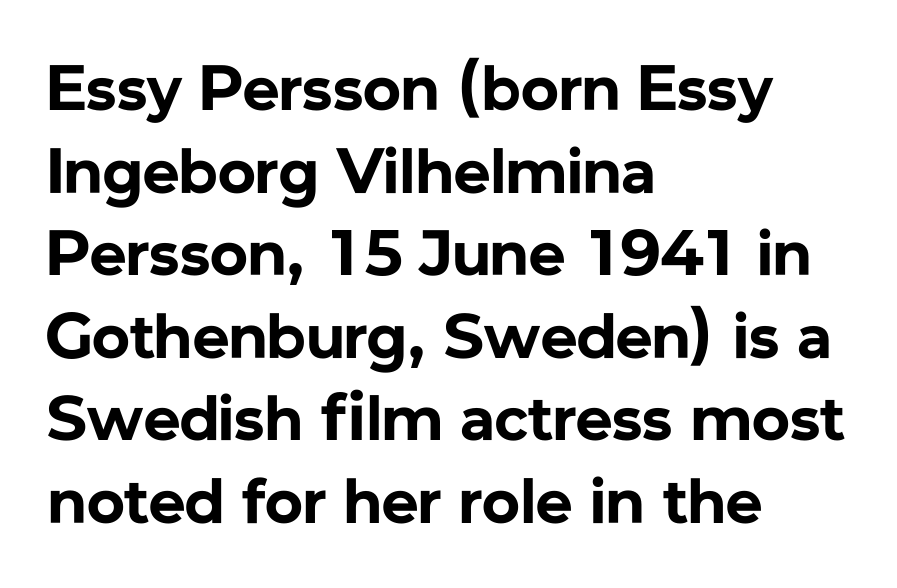
The image shows 64 px bold sans-serif type, upright; set left-aligned, normal line spacing (1.29x), normal letter spacing, not underlined; low stroke contrast and a medium x-height.
